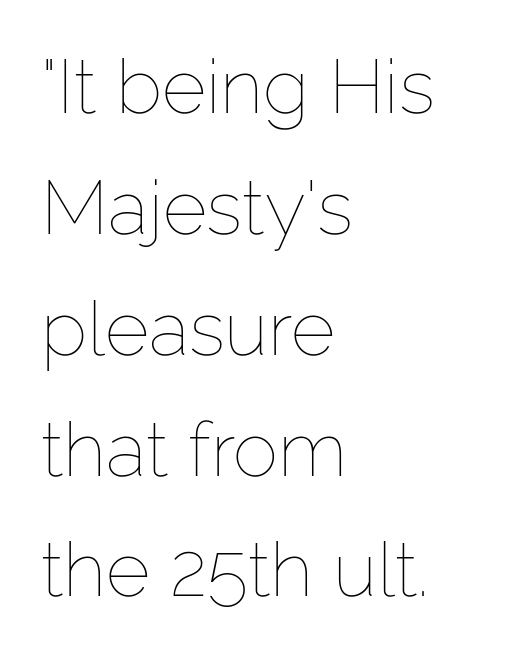
Q: Is the text bold? A: No.
Q: Is the text italic (slanted)? A: No, it is upright.
Q: Is the text underlined? A: No.
Q: How is the paragraph aligned? A: Left-aligned.
Q: Is the spacing between letters normal or unusually wide? A: Normal.
Q: Is the spacing between lines tight, normal or loose? A: Normal.
Q: Width (condensed, normal, or wide)? A: Normal.
Q: Stroke contrast? A: Low.
Q: x-height? A: Medium.
Q: Monospaced? A: No.
